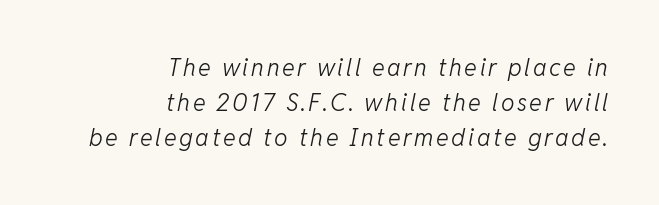
Q: Is the text bold? A: No.
Q: Is the text italic (slanted)? A: Yes, it leans right by about 11 degrees.
Q: Is the text underlined? A: No.
Q: How is the paragraph aligned? A: Right-aligned.
Q: Is the spacing between lines tight, normal or loose? A: Normal.
